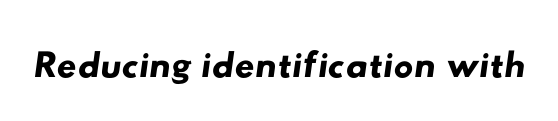
Q: Is the typeface a serif or a sans-serif typeface? A: Sans-serif.
Q: Is the text underlined? A: No.
Q: Is the spacing between letters normal or unusually wide? A: Normal.
Q: Width (condensed, normal, or wide)? A: Wide.
Q: Stroke contrast? A: Low.
Q: x-height? A: Small.
Q: Monospaced? A: No.
